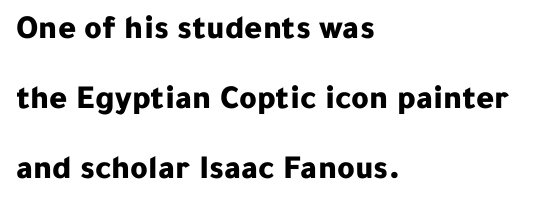
{"serif": "no", "italic": "no", "bold": "yes", "weight": "bold", "width": "normal", "stroke_contrast": "low", "x_height": "medium", "monospaced": "no", "underline": "no", "align": "left", "line_spacing": "loose", "line_spacing_ratio": 2.06, "letter_spacing": "normal", "letter_spacing_em": 0.0, "glyph_px": 34}
